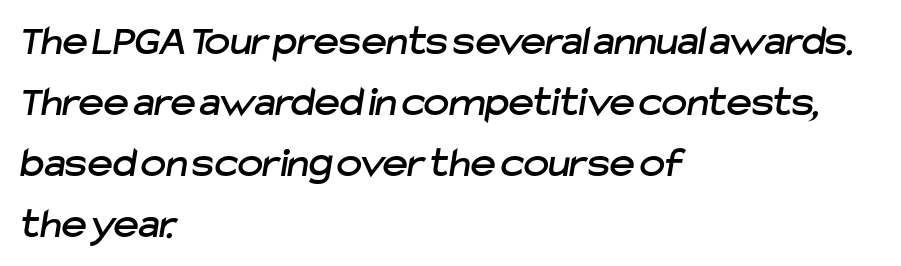
{"serif": "no", "width": "normal", "stroke_contrast": "low", "x_height": "medium", "monospaced": "no", "underline": "no", "align": "left", "line_spacing": "normal", "line_spacing_ratio": 1.42, "letter_spacing": "normal", "letter_spacing_em": 0.0, "glyph_px": 43}
